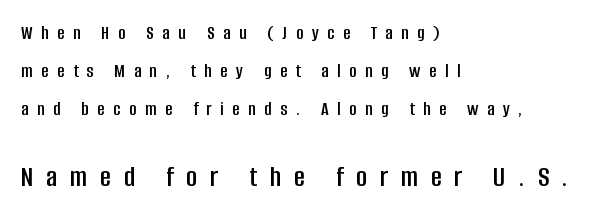
Q: Is the text italic (slanted)? A: No, it is upright.
Q: Is the typeface a serif or a sans-serif typeface? A: Sans-serif.
Q: Is the text underlined? A: No.
Q: How is the paragraph aligned? A: Left-aligned.
Q: Is the spacing between letters normal or unusually wide? A: Unusually wide.
Q: Is the spacing between lines tight, normal or loose? A: Loose.
Q: Which block of text is set in a larger size, the first (top) or the second (bottom)? A: The second (bottom) one.
Q: Width (condensed, normal, or wide)? A: Condensed.
Q: Stroke contrast? A: Low.
Q: x-height? A: Large.
Q: Monospaced? A: No.
